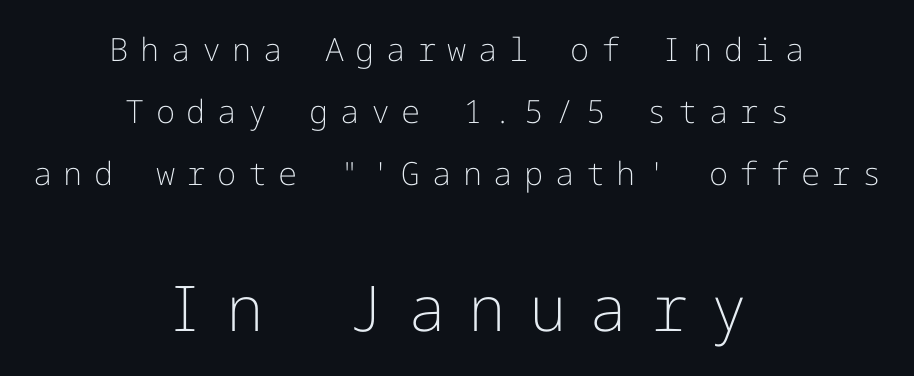
To sum up the face: it is a sans, with no serifs. These lines are centered, leaving both edges ragged. Look at the glyph heights: the lower group is clearly the bigger setting. Words float on clear page, feet unadorned. The cut favours lightness, reaching ordinary text weight at its darkest.
